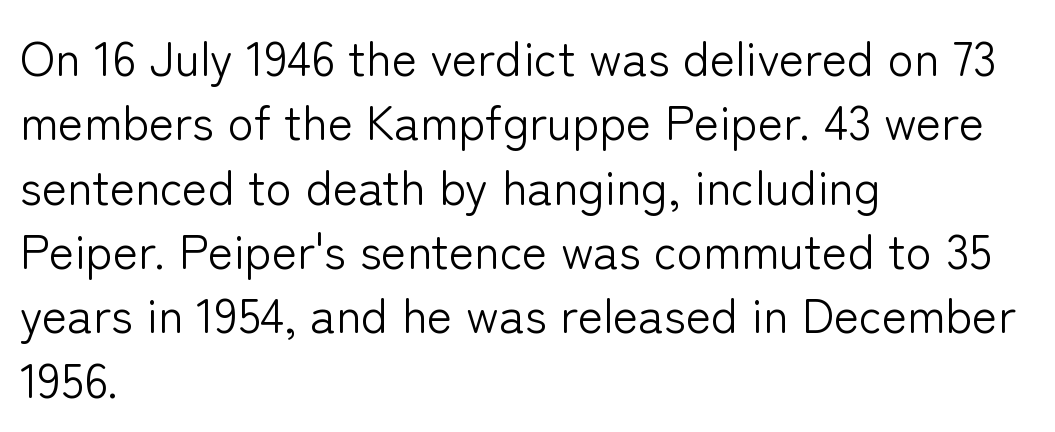
Q: Is the text bold? A: No.
Q: Is the text italic (slanted)? A: No, it is upright.
Q: Is the typeface a serif or a sans-serif typeface? A: Sans-serif.
Q: Is the text underlined? A: No.
Q: How is the paragraph aligned? A: Left-aligned.
Q: Is the spacing between letters normal or unusually wide? A: Normal.
Q: Is the spacing between lines tight, normal or loose? A: Normal.
Q: Width (condensed, normal, or wide)? A: Normal.
Q: Stroke contrast? A: Low.
Q: x-height? A: Medium.
Q: Monospaced? A: No.
